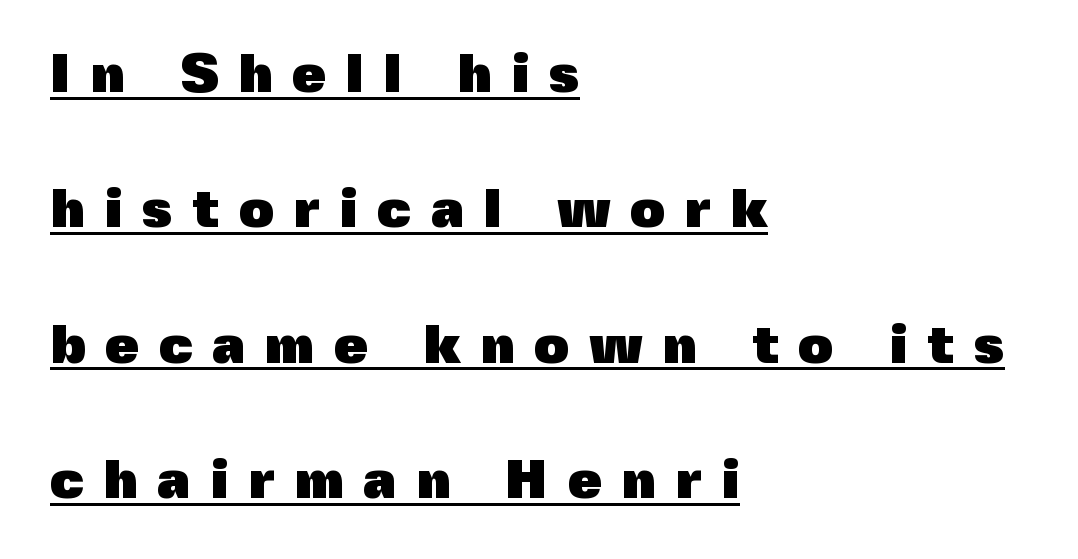
Check the space under the baseline: a stroke is drawn there. These lines were composed using upright roman letters. Layout note: lines flush left. Regarding leading, the lines here are spaced well apart. The face used here has the dense, thick strokes of a bold.
